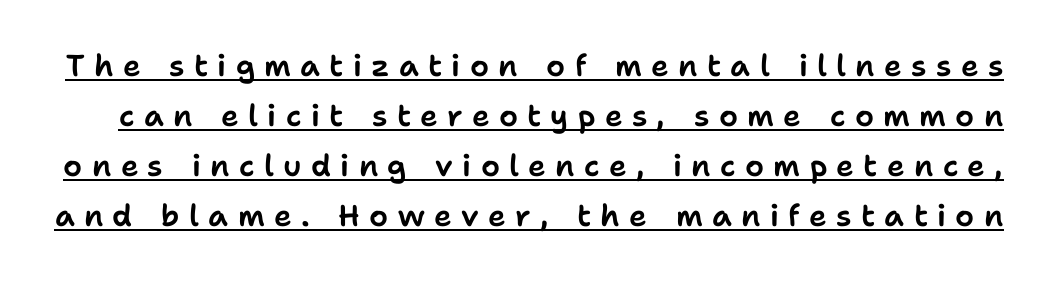
A typesetter would mark this as roman, not italic. How are the letters spaced? Widely, with obvious added tracking. This rendering employs a face without finishing strokes, i.e., a sans-serif. Here the designer chose a conventional face with non-uniform glyph widths. Glance below the letters and you will spot a drawn line.
